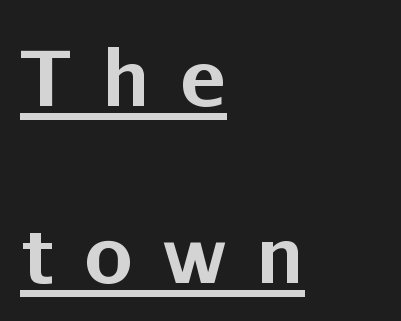
The image shows 77 px bold sans-serif type, upright; set left-aligned, loose line spacing (2.3x), unusually wide letter spacing (+0.4 em), underlined; low stroke contrast and a medium x-height.
